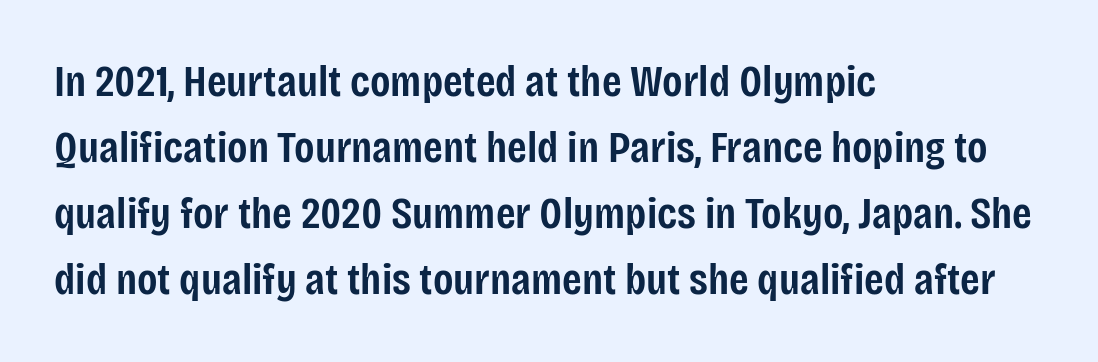
The image shows 45 px semibold, condensed sans-serif type, upright; set left-aligned, normal line spacing (1.47x), normal letter spacing, not underlined; low stroke contrast and a large x-height.
